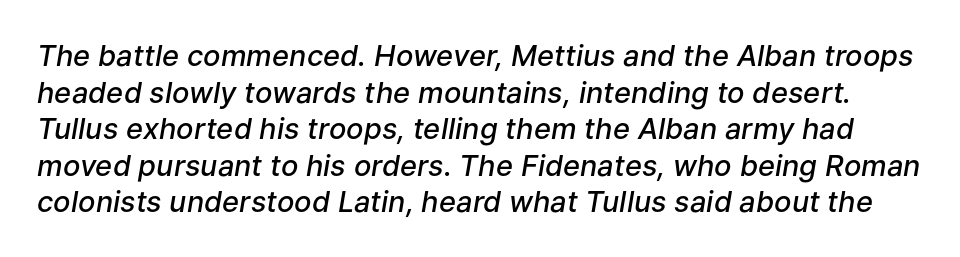
The image shows 29 px semibold type, italic (leaning right); set normal line spacing (1.26x), normal letter spacing, not underlined; low stroke contrast and a medium x-height.
